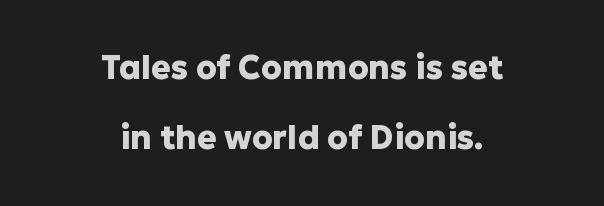
Q: Is the text bold? A: Yes.
Q: Is the text italic (slanted)? A: No, it is upright.
Q: Is the typeface a serif or a sans-serif typeface? A: Sans-serif.
Q: Is the text underlined? A: No.
Q: How is the paragraph aligned? A: Centered.
Q: Is the spacing between letters normal or unusually wide? A: Normal.
Q: Is the spacing between lines tight, normal or loose? A: Loose.
Q: Width (condensed, normal, or wide)? A: Normal.
Q: Stroke contrast? A: Low.
Q: x-height? A: Medium.
Q: Monospaced? A: No.
